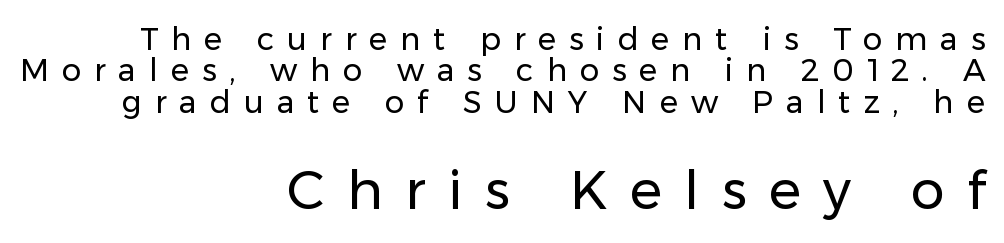
{"serif": "no", "italic": "no", "bold": "no", "weight": "regular", "width": "normal", "stroke_contrast": "low", "x_height": "medium", "monospaced": "no", "underline": "no", "align": "right", "line_spacing": "tight", "line_spacing_ratio": 1.01, "letter_spacing": "wide", "letter_spacing_em": 0.41, "larger_block": "second", "size_ratio": 1.74, "glyph_px": 54}
